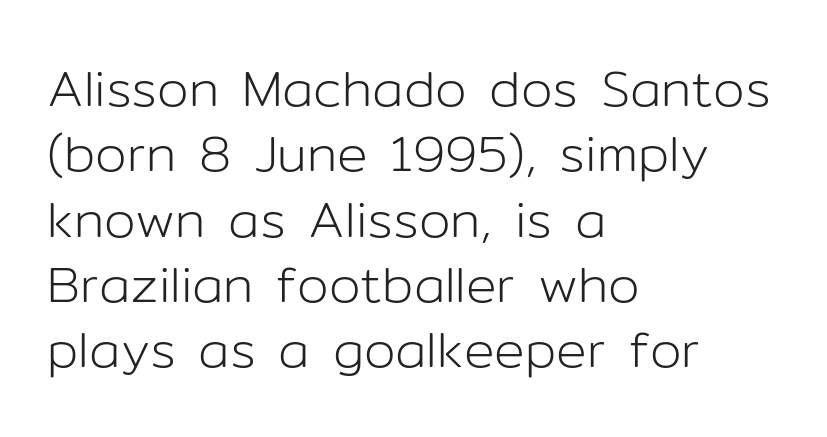
{"serif": "no", "italic": "no", "bold": "no", "weight": "light", "width": "normal", "stroke_contrast": "low", "x_height": "medium", "monospaced": "no", "underline": "no", "align": "left", "line_spacing": "normal", "line_spacing_ratio": 1.28, "letter_spacing": "normal", "letter_spacing_em": 0.0, "glyph_px": 51}
